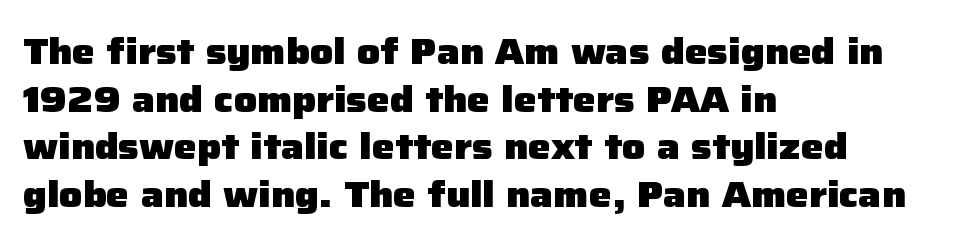
The image shows 36 px heavy sans-serif type, upright; set left-aligned, normal line spacing (1.32x), normal letter spacing, not underlined; low stroke contrast and a medium x-height.
